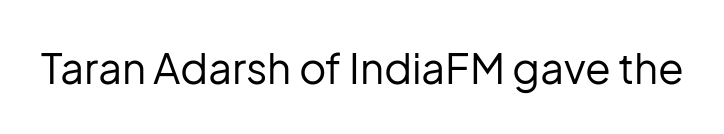
Q: Is the text bold? A: No.
Q: Is the text italic (slanted)? A: No, it is upright.
Q: Is the typeface a serif or a sans-serif typeface? A: Sans-serif.
Q: Is the text underlined? A: No.
Q: Is the spacing between letters normal or unusually wide? A: Normal.
Q: Width (condensed, normal, or wide)? A: Normal.
Q: Stroke contrast? A: Low.
Q: x-height? A: Medium.
Q: Monospaced? A: No.
